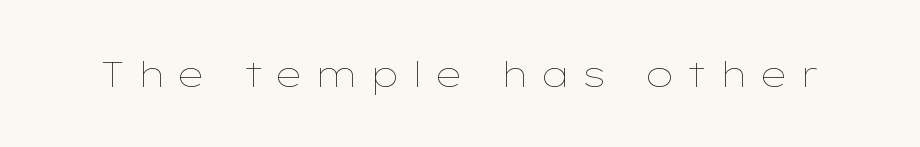
These lines have a slow, spaced-out rhythm from letter to letter. Does the lettering tilt? It doesn't — this is upright. The string is rendered with underlining switched off. You could not count columns in this text — the font is proportionally spaced.
